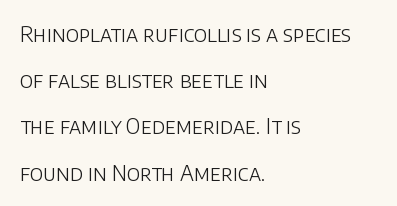
{"italic": "no", "bold": "no", "underline": "no", "align": "left", "line_spacing": "loose", "line_spacing_ratio": 2.2, "letter_spacing": "normal", "letter_spacing_em": 0.0, "glyph_px": 21}
